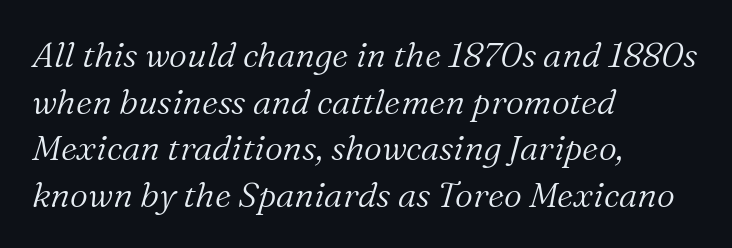
The image shows 35 px light serif type, italic (leaning right); set left-aligned, normal line spacing (1.33x), normal letter spacing, not underlined; medium stroke contrast and a medium x-height.
